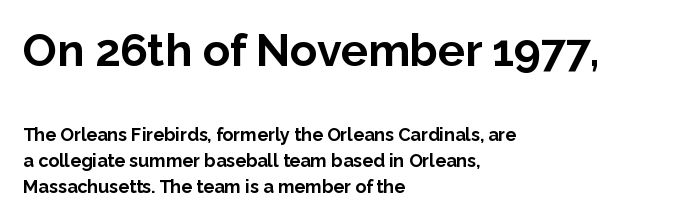
The image shows 45 px bold sans-serif type, upright; set left-aligned, normal line spacing (1.45x), normal letter spacing, not underlined; the first (top) block is 2.5x larger; low stroke contrast and a medium x-height.
